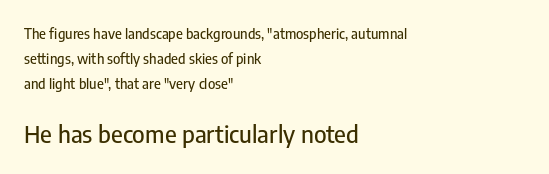
Q: Is the text italic (slanted)? A: No, it is upright.
Q: Is the text underlined? A: No.
Q: How is the paragraph aligned? A: Left-aligned.
Q: Is the spacing between letters normal or unusually wide? A: Normal.
Q: Which block of text is set in a larger size, the first (top) or the second (bottom)? A: The second (bottom) one.
